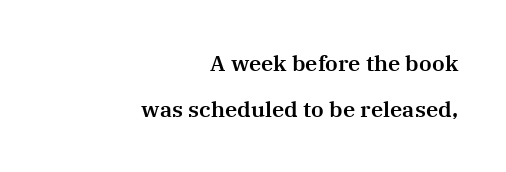
Q: Is the text italic (slanted)? A: No, it is upright.
Q: Is the text underlined? A: No.
Q: How is the paragraph aligned? A: Right-aligned.
Q: Is the spacing between letters normal or unusually wide? A: Normal.
Q: Is the spacing between lines tight, normal or loose? A: Loose.
